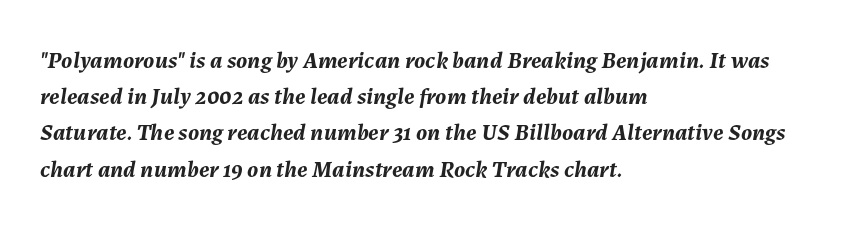
The image shows 24 px bold type, italic (leaning right); set left-aligned, normal line spacing (1.51x), normal letter spacing, not underlined.
